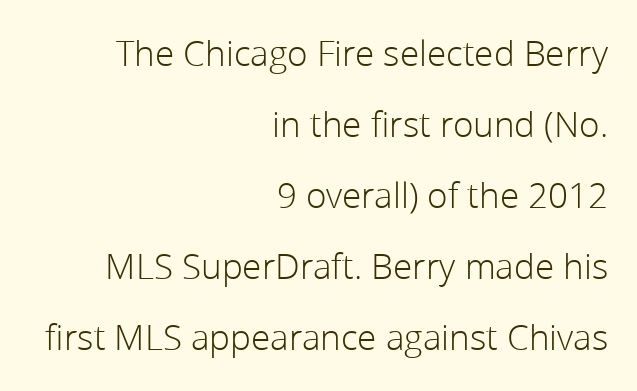
{"serif": "no", "italic": "no", "bold": "no", "weight": "light", "width": "normal", "stroke_contrast": "low", "x_height": "medium", "monospaced": "no", "underline": "no", "align": "right", "line_spacing": "loose", "line_spacing_ratio": 2.03, "letter_spacing": "normal", "letter_spacing_em": 0.0, "glyph_px": 35}
